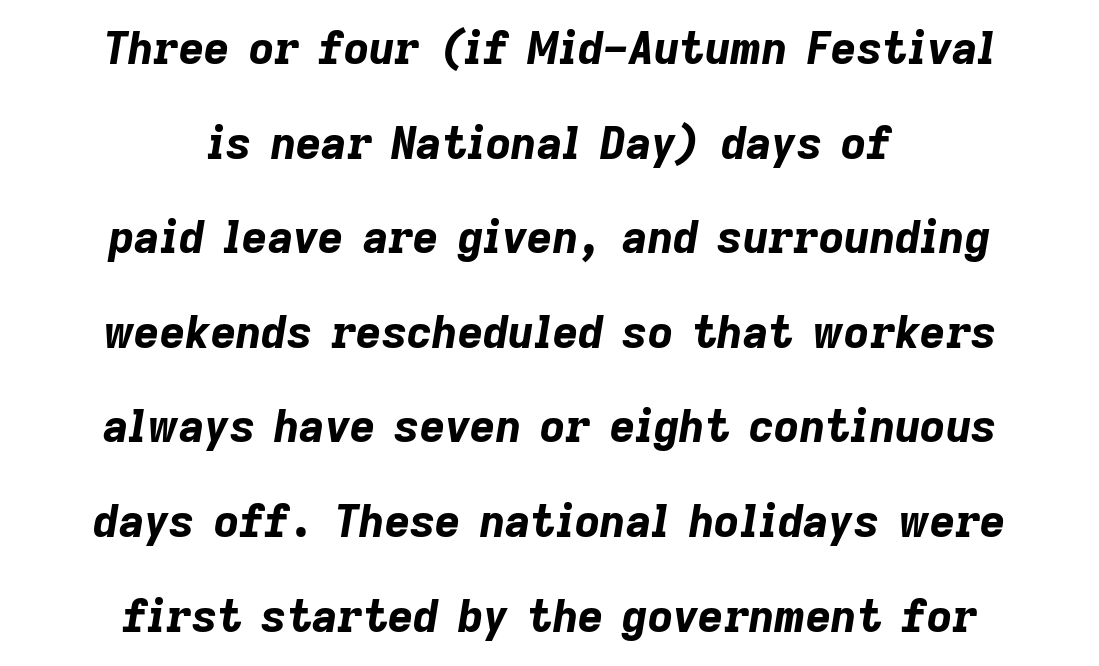
Q: Is the text bold? A: Yes.
Q: Is the text italic (slanted)? A: Yes, it leans right by about 9 degrees.
Q: Is the text underlined? A: No.
Q: How is the paragraph aligned? A: Centered.
Q: Is the spacing between letters normal or unusually wide? A: Normal.
Q: Is the spacing between lines tight, normal or loose? A: Loose.
Q: Width (condensed, normal, or wide)? A: Normal.
Q: Stroke contrast? A: Low.
Q: x-height? A: Medium.
Q: Monospaced? A: No.
